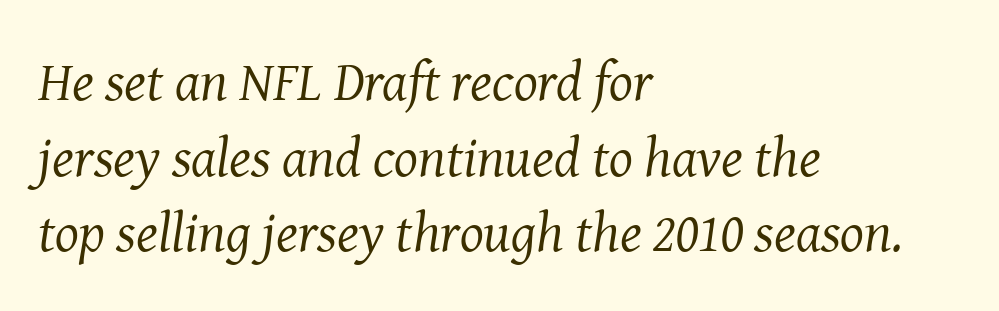
The image shows 56 px regular-weight serif type, italic (leaning right); set left-aligned, normal line spacing (1.35x), normal letter spacing, not underlined; medium stroke contrast and a medium x-height.
